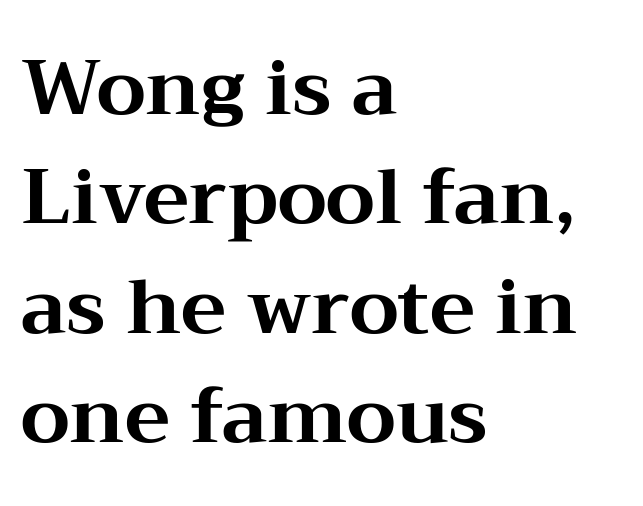
Q: Is the text bold? A: Yes.
Q: Is the text italic (slanted)? A: No, it is upright.
Q: Is the typeface a serif or a sans-serif typeface? A: Serif.
Q: Is the text underlined? A: No.
Q: How is the paragraph aligned? A: Left-aligned.
Q: Is the spacing between letters normal or unusually wide? A: Normal.
Q: Is the spacing between lines tight, normal or loose? A: Normal.
Q: Width (condensed, normal, or wide)? A: Wide.
Q: Stroke contrast? A: Medium.
Q: x-height? A: Medium.
Q: Monospaced? A: No.
